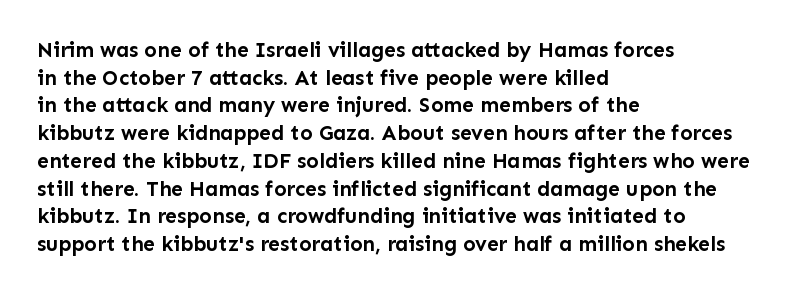
The image shows 21 px bold type, upright; set left-aligned, normal line spacing (1.32x), normal letter spacing, not underlined.
